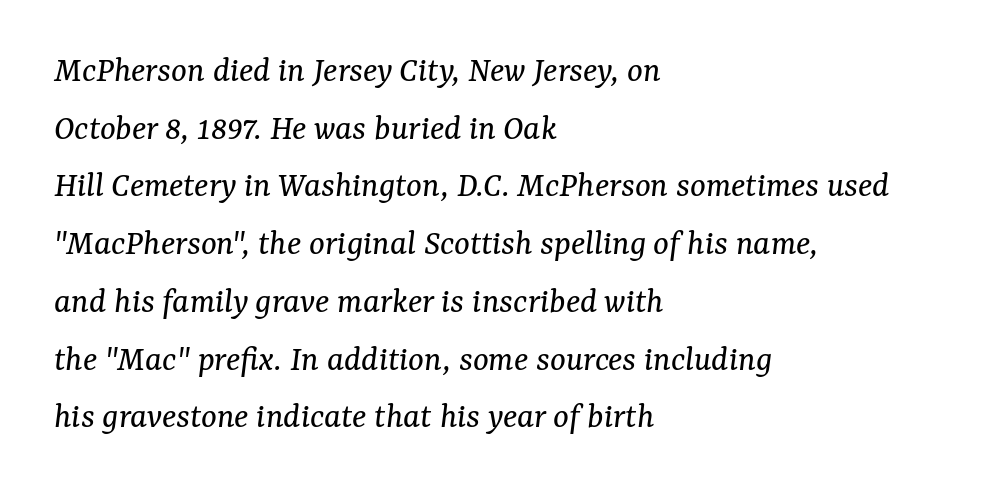
This rendering employs a face with finishing strokes, i.e., a serif. The words here are not underlined. Proportional: the letters do not fall into vertical columns. Is the letter spacing exaggerated? No — it looks like the ordinary default. Teacher's note: observe the even left margin — that is flush-left alignment. What's the leading like? Ordinary, nothing unusual.
